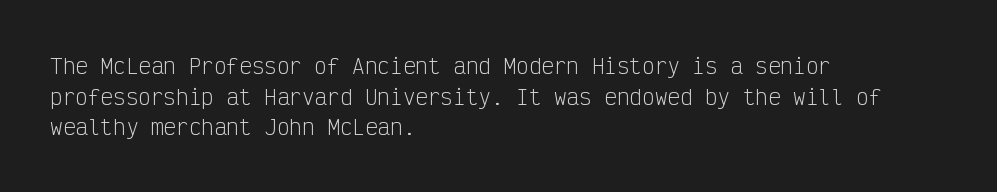
The image shows 21 px text type, upright; set left-aligned, normal line spacing (1.46x), normal letter spacing, not underlined.
